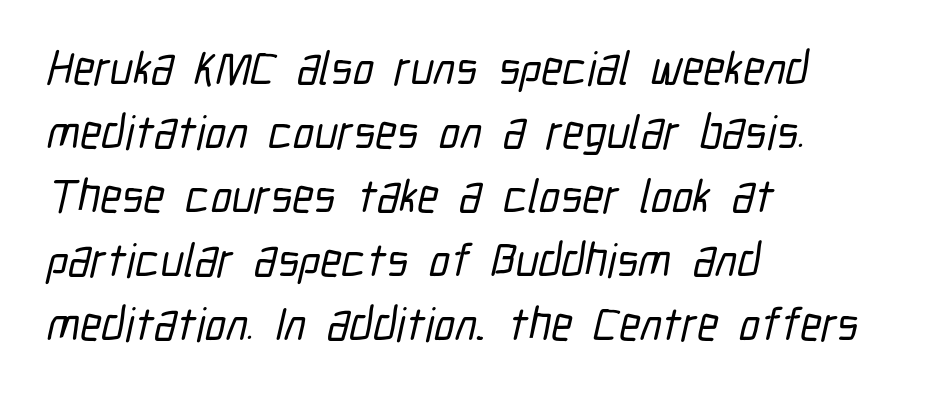
Q: Is the typeface a serif or a sans-serif typeface? A: Sans-serif.
Q: Is the text underlined? A: No.
Q: How is the paragraph aligned? A: Left-aligned.
Q: Is the spacing between letters normal or unusually wide? A: Normal.
Q: Is the spacing between lines tight, normal or loose? A: Normal.
Q: Width (condensed, normal, or wide)? A: Condensed.
Q: Stroke contrast? A: Low.
Q: x-height? A: Medium.
Q: Monospaced? A: No.
